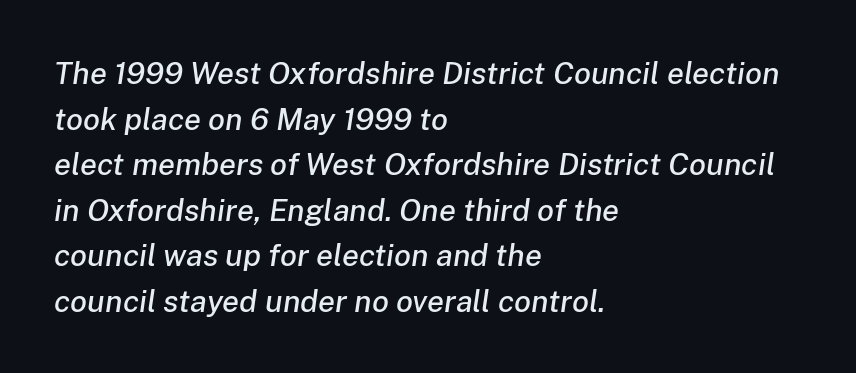
Q: Is the text italic (slanted)? A: Yes, it leans right by about 8 degrees.
Q: Is the text underlined? A: No.
Q: How is the paragraph aligned? A: Left-aligned.
Q: Is the spacing between letters normal or unusually wide? A: Normal.
Q: Is the spacing between lines tight, normal or loose? A: Normal.
Q: Width (condensed, normal, or wide)? A: Normal.
Q: Stroke contrast? A: Low.
Q: x-height? A: Medium.
Q: Monospaced? A: No.
